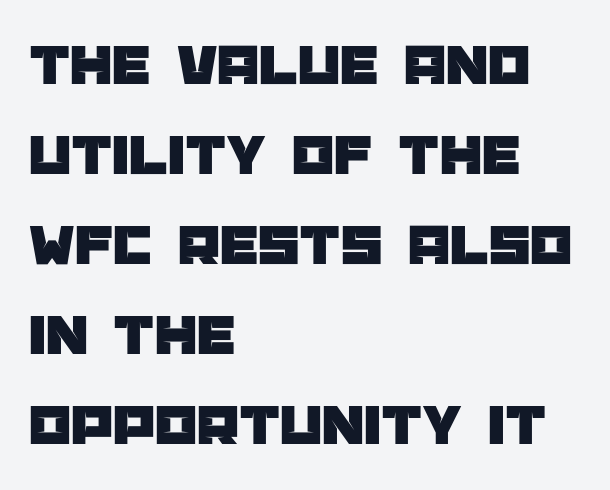
Q: Is the text italic (slanted)? A: No, it is upright.
Q: Is the typeface a serif or a sans-serif typeface? A: Sans-serif.
Q: Is the text underlined? A: No.
Q: How is the paragraph aligned? A: Left-aligned.
Q: Is the spacing between letters normal or unusually wide? A: Normal.
Q: Is the spacing between lines tight, normal or loose? A: Normal.
Q: Width (condensed, normal, or wide)? A: Normal.
Q: Stroke contrast? A: Low.
Q: x-height? A: Large.
Q: Monospaced? A: No.
